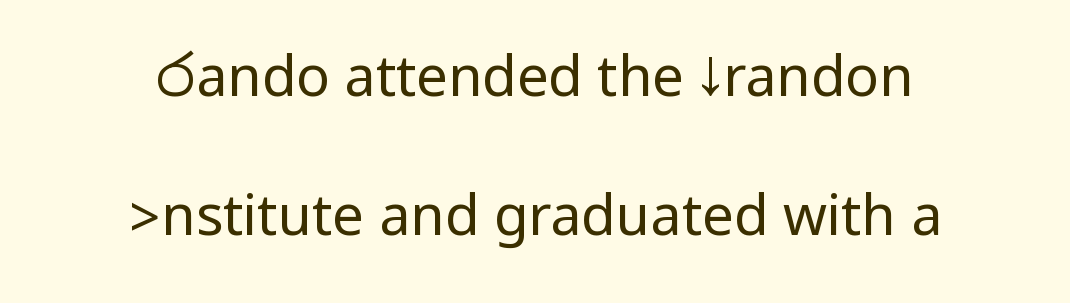
Q: Is the text bold? A: No.
Q: Is the text italic (slanted)? A: No, it is upright.
Q: Is the typeface a serif or a sans-serif typeface? A: Sans-serif.
Q: Is the text underlined? A: No.
Q: How is the paragraph aligned? A: Centered.
Q: Is the spacing between letters normal or unusually wide? A: Normal.
Q: Is the spacing between lines tight, normal or loose? A: Loose.
Q: Width (condensed, normal, or wide)? A: Condensed.
Q: Stroke contrast? A: Low.
